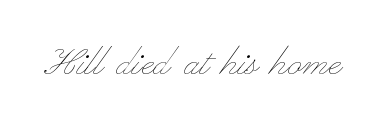
Q: Is the text bold? A: No.
Q: Is the text italic (slanted)? A: Yes.
Q: Is the text underlined? A: No.
Q: Is the spacing between letters normal or unusually wide? A: Normal.
Q: Width (condensed, normal, or wide)? A: Wide.
Q: Stroke contrast? A: Low.
Q: x-height? A: Small.
Q: Monospaced? A: No.
